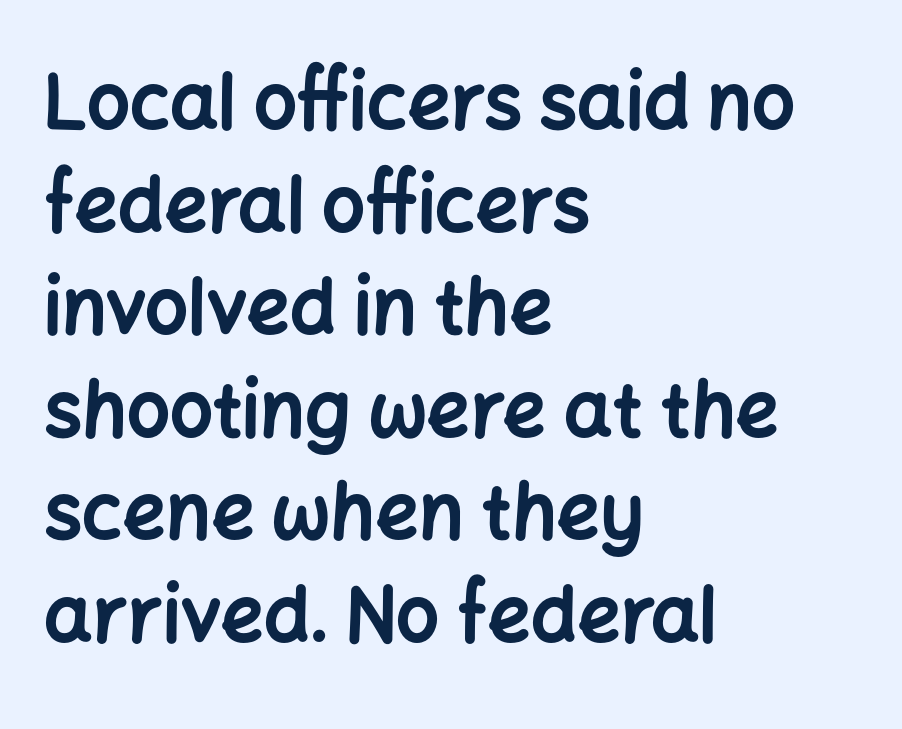
The image shows 76 px bold sans-serif type, upright; set left-aligned, normal line spacing (1.35x), normal letter spacing, not underlined; low stroke contrast and a medium x-height.
